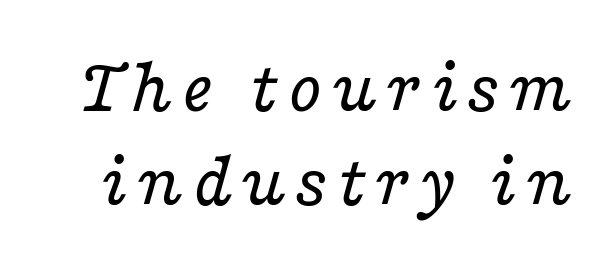
Q: Is the text bold? A: No.
Q: Is the text italic (slanted)? A: Yes, it leans right by about 16 degrees.
Q: Is the typeface a serif or a sans-serif typeface? A: Serif.
Q: Is the text underlined? A: No.
Q: Width (condensed, normal, or wide)? A: Wide.
Q: Stroke contrast? A: Low.
Q: x-height? A: Medium.
Q: Monospaced? A: No.
